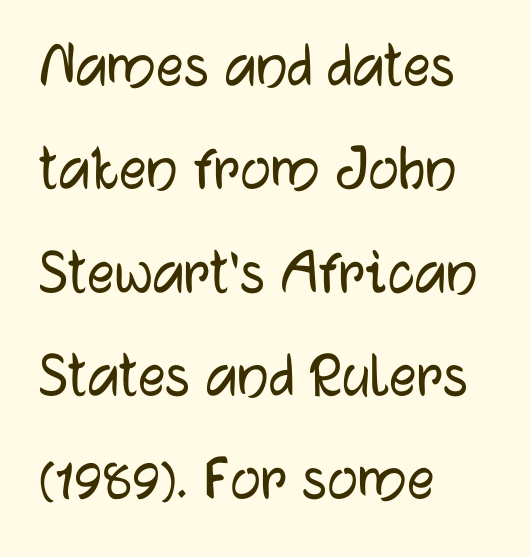
Q: Is the text italic (slanted)? A: No, it is upright.
Q: Is the typeface a serif or a sans-serif typeface? A: Sans-serif.
Q: Is the text underlined? A: No.
Q: How is the paragraph aligned? A: Left-aligned.
Q: Is the spacing between letters normal or unusually wide? A: Normal.
Q: Is the spacing between lines tight, normal or loose? A: Normal.
Q: Width (condensed, normal, or wide)? A: Normal.
Q: Stroke contrast? A: Low.
Q: x-height? A: Medium.
Q: Monospaced? A: No.
